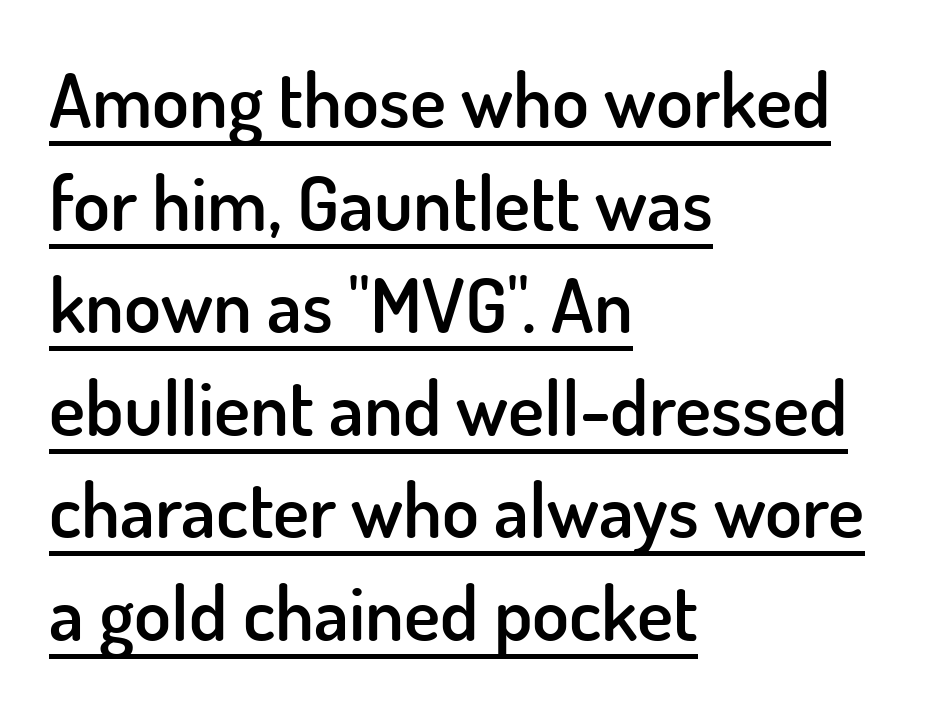
{"serif": "no", "italic": "no", "bold": "semi", "weight": "semibold", "width": "normal", "stroke_contrast": "low", "x_height": "small", "monospaced": "no", "underline": "yes", "align": "left", "line_spacing": "normal", "line_spacing_ratio": 1.35, "letter_spacing": "normal", "letter_spacing_em": 0.0, "glyph_px": 76}
